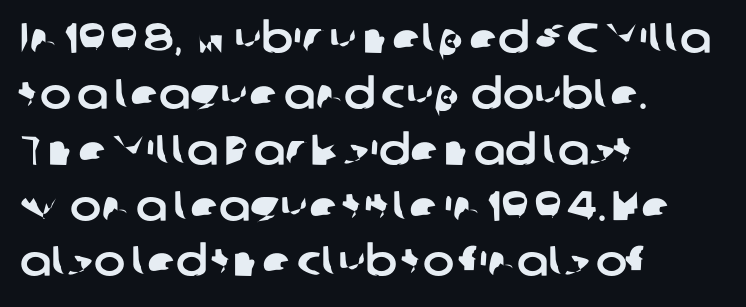
Proportional: the letters do not fall into vertical columns. Each row of text sits above clean, open space. Students, observe: this is what conventionally led text looks like. Tracking here is standard; glyphs follow each other at the usual distance. The typeface chosen for these lines omits serifs.
